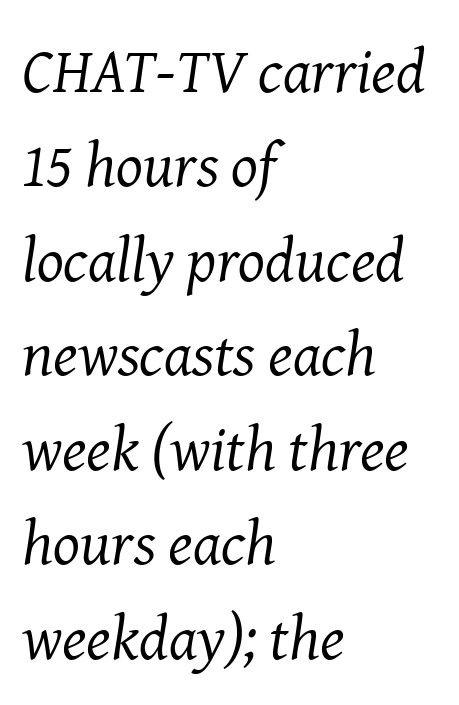
Q: Is the text bold? A: No.
Q: Is the text italic (slanted)? A: Yes, it leans right by about 8 degrees.
Q: Is the typeface a serif or a sans-serif typeface? A: Serif.
Q: Is the text underlined? A: No.
Q: How is the paragraph aligned? A: Left-aligned.
Q: Is the spacing between letters normal or unusually wide? A: Normal.
Q: Is the spacing between lines tight, normal or loose? A: Normal.
Q: Width (condensed, normal, or wide)? A: Normal.
Q: Stroke contrast? A: Medium.
Q: x-height? A: Medium.
Q: Monospaced? A: No.
